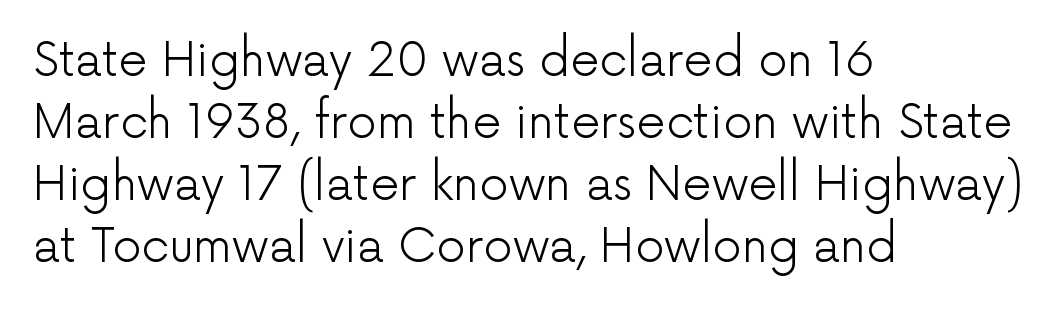
Q: Is the text bold? A: No.
Q: Is the text italic (slanted)? A: No, it is upright.
Q: Is the typeface a serif or a sans-serif typeface? A: Sans-serif.
Q: Is the text underlined? A: No.
Q: How is the paragraph aligned? A: Left-aligned.
Q: Is the spacing between letters normal or unusually wide? A: Normal.
Q: Is the spacing between lines tight, normal or loose? A: Normal.
Q: Width (condensed, normal, or wide)? A: Normal.
Q: Stroke contrast? A: Low.
Q: x-height? A: Medium.
Q: Monospaced? A: No.
